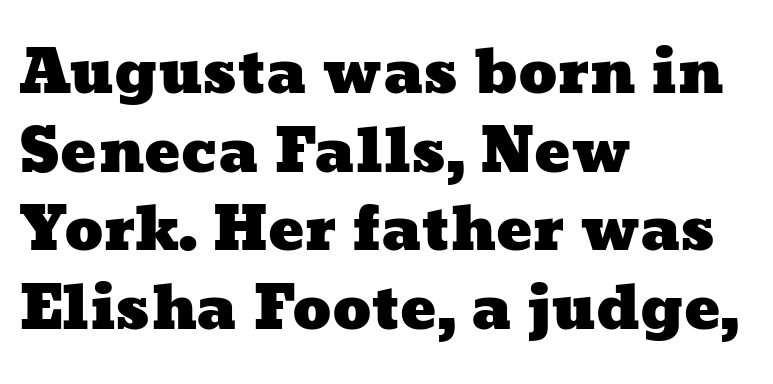
Q: Is the text underlined? A: No.
Q: How is the paragraph aligned? A: Left-aligned.
Q: Is the spacing between letters normal or unusually wide? A: Normal.
Q: Is the spacing between lines tight, normal or loose? A: Normal.
Q: Width (condensed, normal, or wide)? A: Wide.
Q: Stroke contrast? A: Low.
Q: x-height? A: Medium.
Q: Monospaced? A: No.
